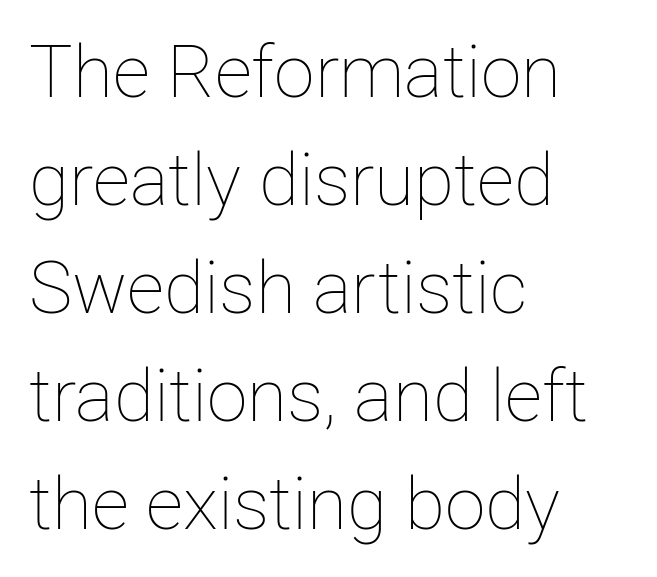
{"italic": "no", "bold": "no", "weight": "thin", "width": "normal", "stroke_contrast": "low", "x_height": "medium", "monospaced": "no", "underline": "no", "align": "left", "line_spacing": "normal", "line_spacing_ratio": 1.48, "letter_spacing": "normal", "letter_spacing_em": 0.0, "glyph_px": 73}
